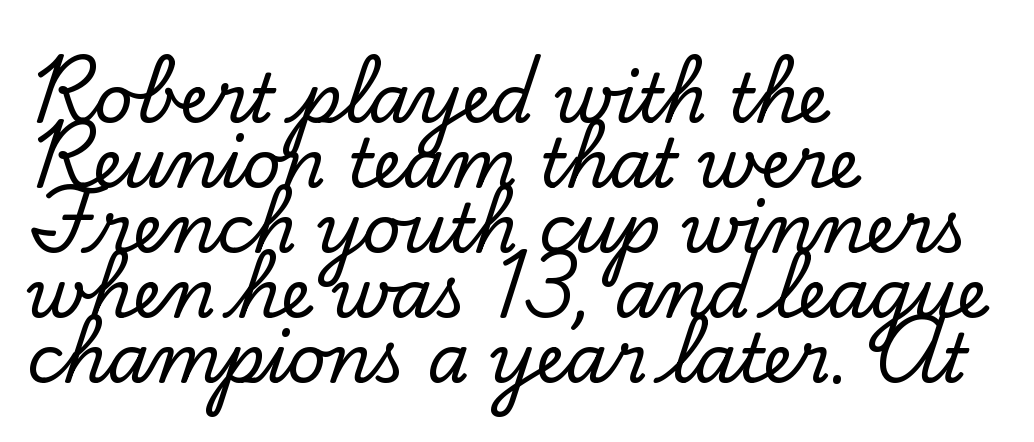
The image shows 67 px serif type; set left-aligned, tight line spacing (0.97x), normal letter spacing, not underlined; low stroke contrast and a small x-height.
